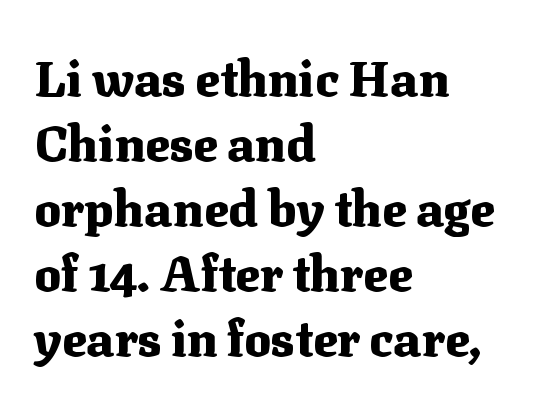
Q: Is the text bold? A: Yes.
Q: Is the text italic (slanted)? A: No, it is upright.
Q: Is the typeface a serif or a sans-serif typeface? A: Serif.
Q: Is the text underlined? A: No.
Q: How is the paragraph aligned? A: Left-aligned.
Q: Is the spacing between letters normal or unusually wide? A: Normal.
Q: Is the spacing between lines tight, normal or loose? A: Normal.
Q: Width (condensed, normal, or wide)? A: Normal.
Q: Stroke contrast? A: Medium.
Q: x-height? A: Medium.
Q: Monospaced? A: No.
